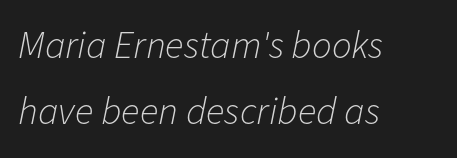
Q: Is the text bold? A: No.
Q: Is the text italic (slanted)? A: Yes, it leans right by about 11 degrees.
Q: Is the text underlined? A: No.
Q: How is the paragraph aligned? A: Left-aligned.
Q: Is the spacing between letters normal or unusually wide? A: Normal.
Q: Is the spacing between lines tight, normal or loose? A: Normal.
Q: Width (condensed, normal, or wide)? A: Normal.
Q: Stroke contrast? A: Low.
Q: x-height? A: Medium.
Q: Monospaced? A: No.
